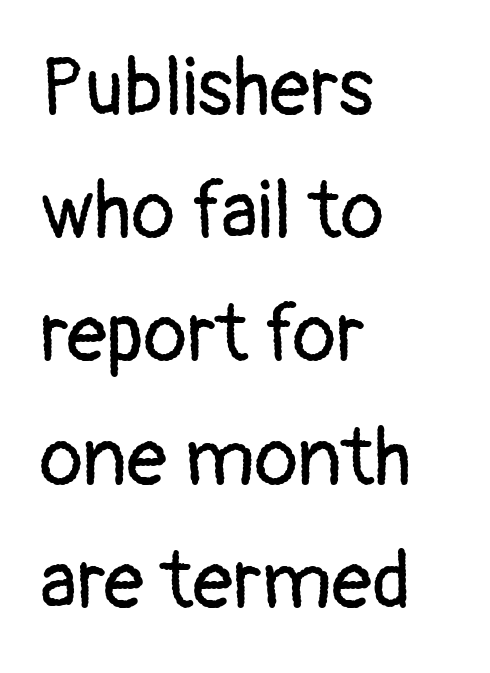
A light-to-regular cut is what we see here. The tracking reads as untouched default to a designer's eye. A roman cut, with each character standing at attention. You could not count columns in this text — the font is proportionally spaced. If you measured baseline to baseline, you'd find a middling distance. Classification — sans serif.
